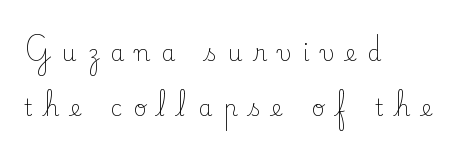
{"italic": "no", "bold": "no", "underline": "no", "align": "left", "line_spacing": "loose", "line_spacing_ratio": 2.38, "letter_spacing": "wide", "letter_spacing_em": 0.48, "glyph_px": 23}
